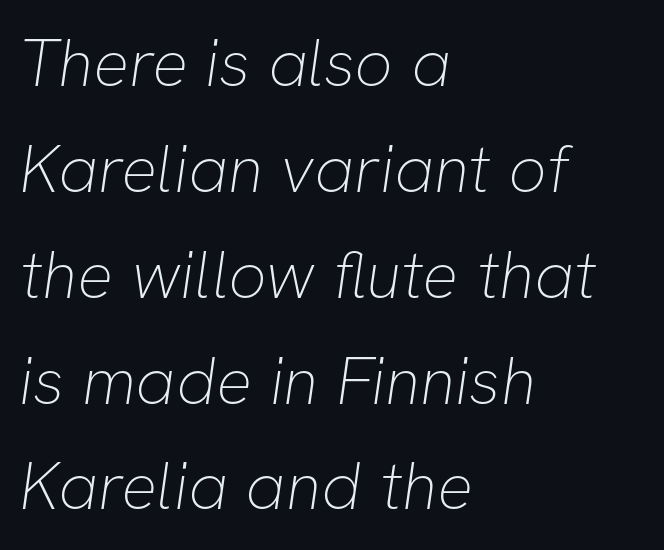
The image shows 67 px thin sans-serif type; set left-aligned, normal line spacing (1.58x), normal letter spacing, not underlined; low stroke contrast and a medium x-height.
